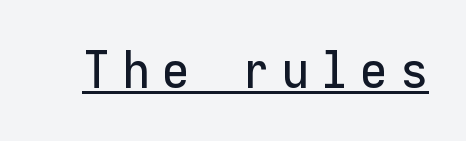
Q: Is the text italic (slanted)? A: No, it is upright.
Q: Is the typeface a serif or a sans-serif typeface? A: Sans-serif.
Q: Is the text underlined? A: Yes.
Q: Is the spacing between letters normal or unusually wide? A: Unusually wide.
Q: Width (condensed, normal, or wide)? A: Normal.
Q: Stroke contrast? A: Low.
Q: x-height? A: Medium.
Q: Monospaced? A: Yes.
